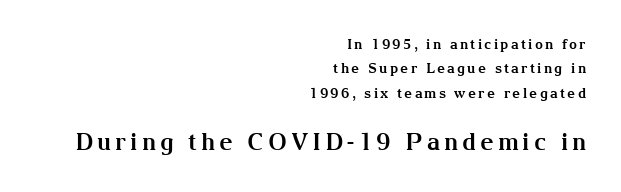
Q: Is the text bold? A: Yes.
Q: Is the text italic (slanted)? A: No, it is upright.
Q: Is the text underlined? A: No.
Q: How is the paragraph aligned? A: Right-aligned.
Q: Which block of text is set in a larger size, the first (top) or the second (bottom)? A: The second (bottom) one.
